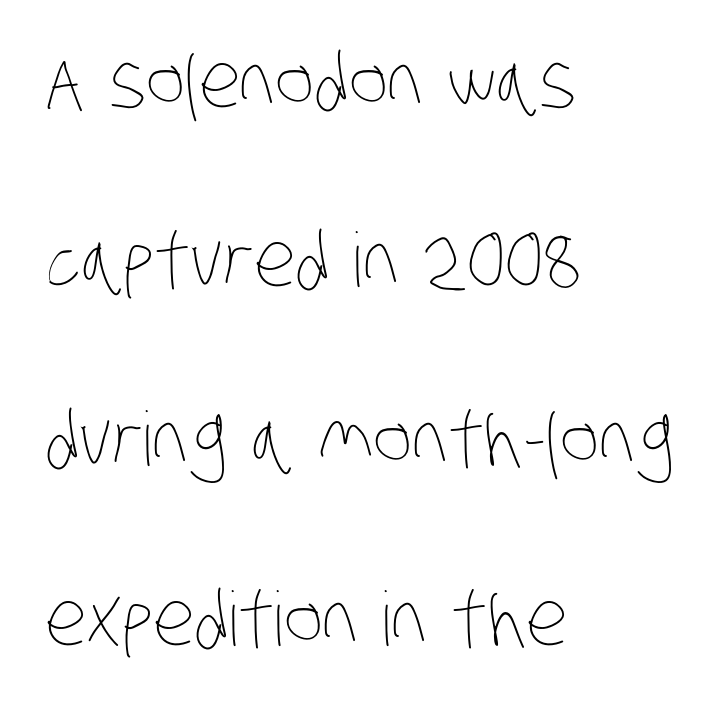
A classic flush-left, rag-right setting is used for this passage. The passage shown is typed in a proportional face where columns would drift. The font is comparable to plain body text, perhaps lighter. Quick note: underline off. The space between consecutive lines is lavish.
